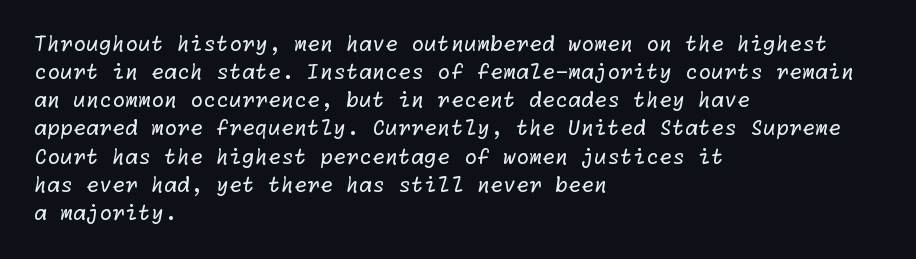
Q: Is the text bold? A: No.
Q: Is the text underlined? A: No.
Q: How is the paragraph aligned? A: Left-aligned.
Q: Is the spacing between letters normal or unusually wide? A: Normal.
Q: Is the spacing between lines tight, normal or loose? A: Normal.
